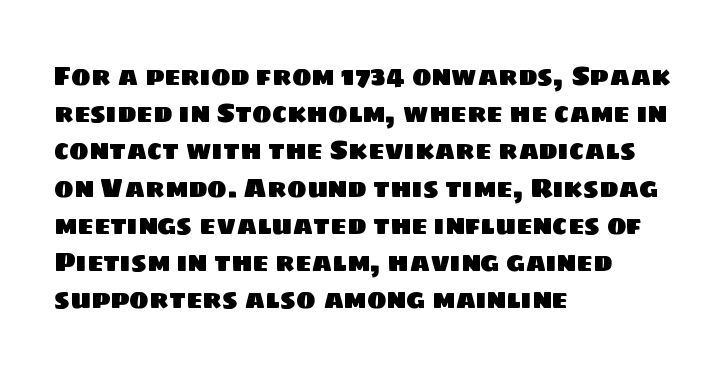
{"underline": "no", "align": "left", "line_spacing": "normal", "line_spacing_ratio": 1.43, "letter_spacing": "normal", "letter_spacing_em": 0.0, "glyph_px": 26}
